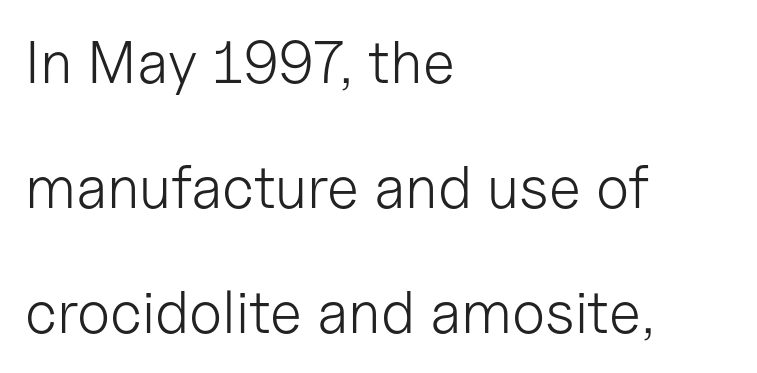
To sum up the face: it is a sans, with no serifs. Observe the ordinary spacing: letters are neighbours, not strangers. The face used here is proportionally spaced, like ordinary book or web type. The passage shown stacks its lines with a broad gap. These lines stack with their left ends in a neat column.
